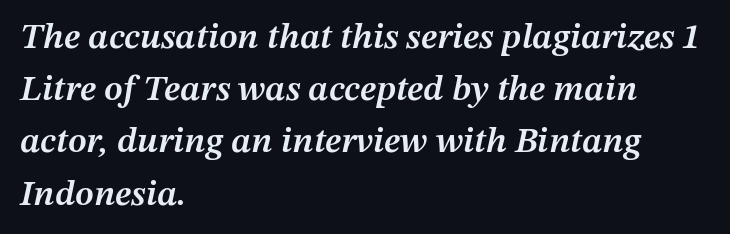
The image shows 36 px semibold type, italic (leaning right); set left-aligned, normal line spacing (1.45x), normal letter spacing, not underlined; medium stroke contrast and a medium x-height.
